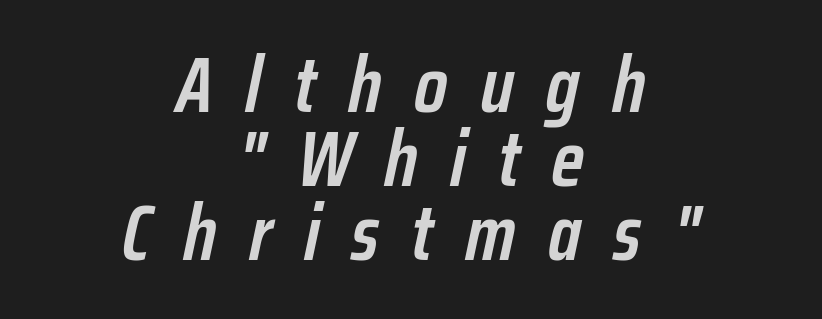
Anything drawn beneath the words? Only blank space. Looks like regular typesetting: each glyph gets only the width it needs. These lines huddle together more closely than default settings would place them. The glyphs have the mass of a demibold cut, below bold. In terms of posture, this sample is oblique. The letters are spread apart with noticeably loose tracking.
